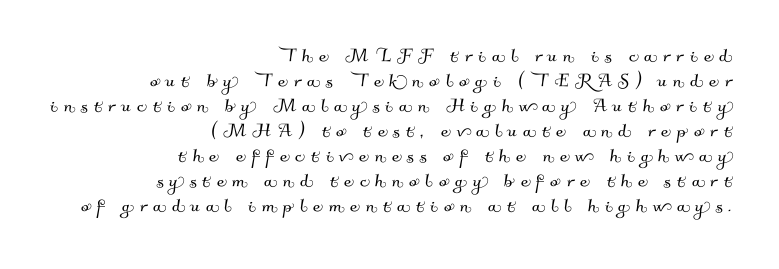
The image shows 23 px text type; set right-aligned, tight line spacing (1.09x), unusually wide letter spacing (+0.26 em), not underlined.
